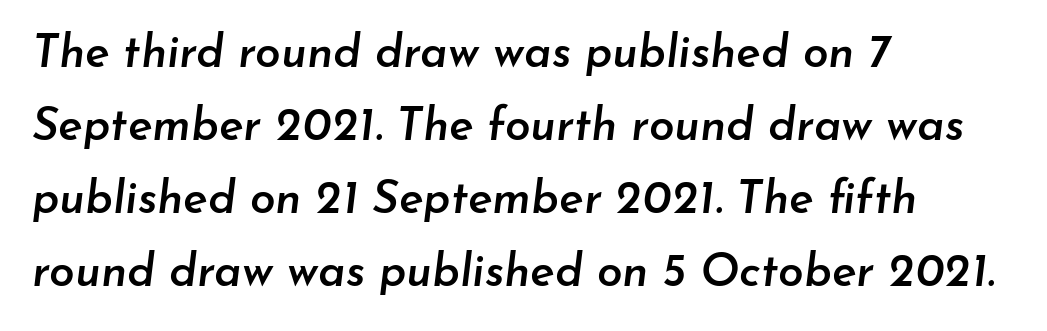
Q: Is the text bold? A: Semi-bold.
Q: Is the text italic (slanted)? A: Yes, it leans right by about 7 degrees.
Q: Is the text underlined? A: No.
Q: How is the paragraph aligned? A: Left-aligned.
Q: Is the spacing between letters normal or unusually wide? A: Normal.
Q: Is the spacing between lines tight, normal or loose? A: Normal.
Q: Width (condensed, normal, or wide)? A: Normal.
Q: Stroke contrast? A: Low.
Q: x-height? A: Small.
Q: Monospaced? A: No.
